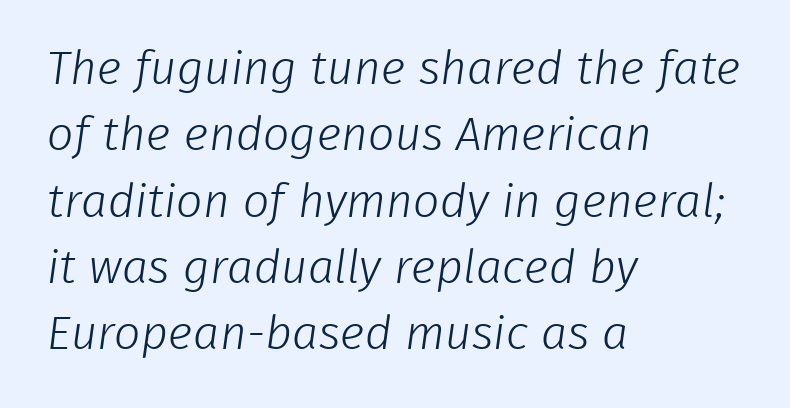
{"serif": "no", "bold": "no", "weight": "light", "width": "normal", "stroke_contrast": "low", "x_height": "medium", "monospaced": "no", "underline": "no", "align": "left", "line_spacing": "normal", "line_spacing_ratio": 1.41, "letter_spacing": "normal", "letter_spacing_em": 0.0, "glyph_px": 47}
